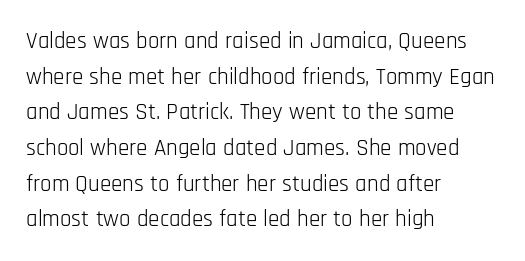
Baseline-to-baseline distance is the conventional proportion of letter height. The passage is arranged the way most books set body copy — flush left. The glyphs are unaccompanied by any horizontal stroke below them. The gaps between neighbouring characters are ordinary and unremarkable.
